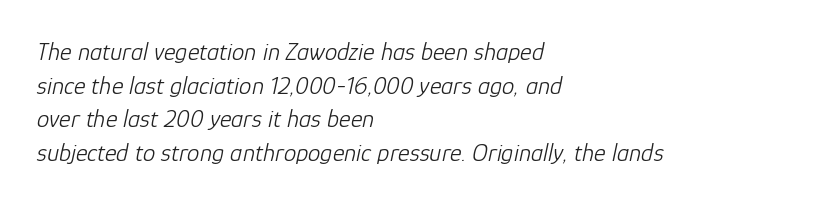
Typeset ragged right — the left edge is the straight one. Reading down the column, the eye jumps a familiar distance to each next line. Letters have the restrained weight of plain body copy at most. Honestly, the letter spacing is just normal — you wouldn't notice it. Clear beneath every line of the passage.
